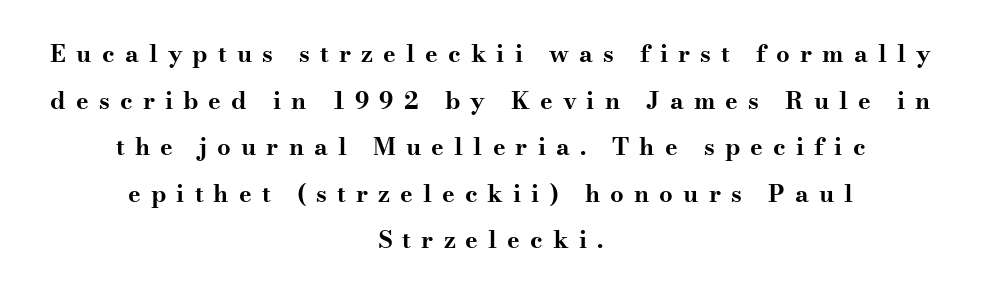
{"italic": "no", "bold": "yes", "underline": "no", "align": "center", "line_spacing": "loose", "line_spacing_ratio": 1.94, "letter_spacing": "wide", "letter_spacing_em": 0.42, "glyph_px": 24}
